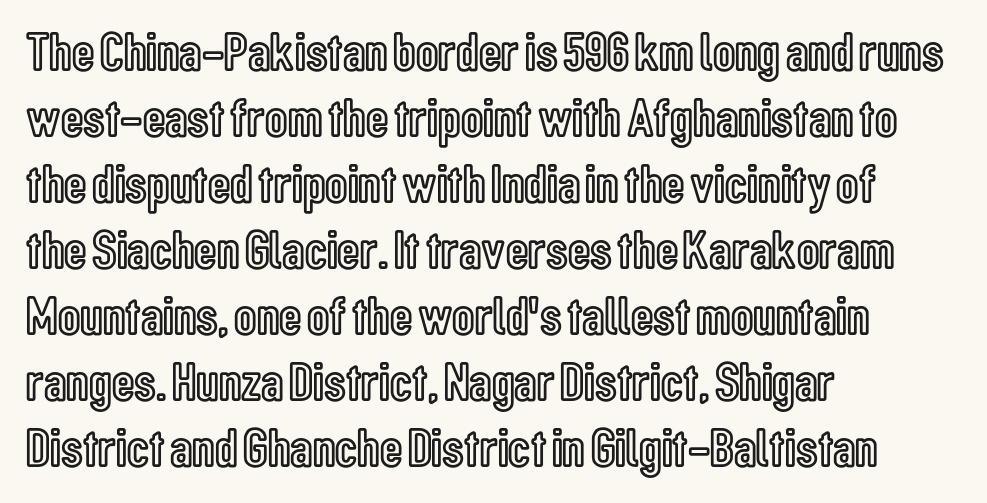
Q: Is the text italic (slanted)? A: No, it is upright.
Q: Is the text underlined? A: No.
Q: How is the paragraph aligned? A: Left-aligned.
Q: Is the spacing between letters normal or unusually wide? A: Normal.
Q: Width (condensed, normal, or wide)? A: Condensed.
Q: x-height? A: Medium.
Q: Monospaced? A: No.
